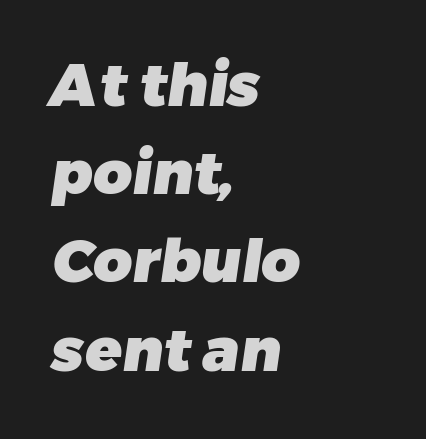
The image shows 60 px heavy sans-serif type; set left-aligned, normal line spacing (1.47x), normal letter spacing, not underlined; low stroke contrast and a medium x-height.
